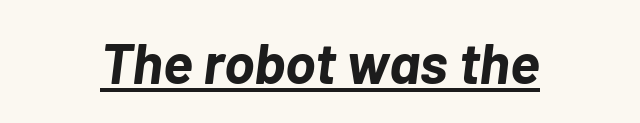
The image shows 57 px bold type, italic (leaning right); set centered, normal letter spacing, underlined; low stroke contrast and a medium x-height.
